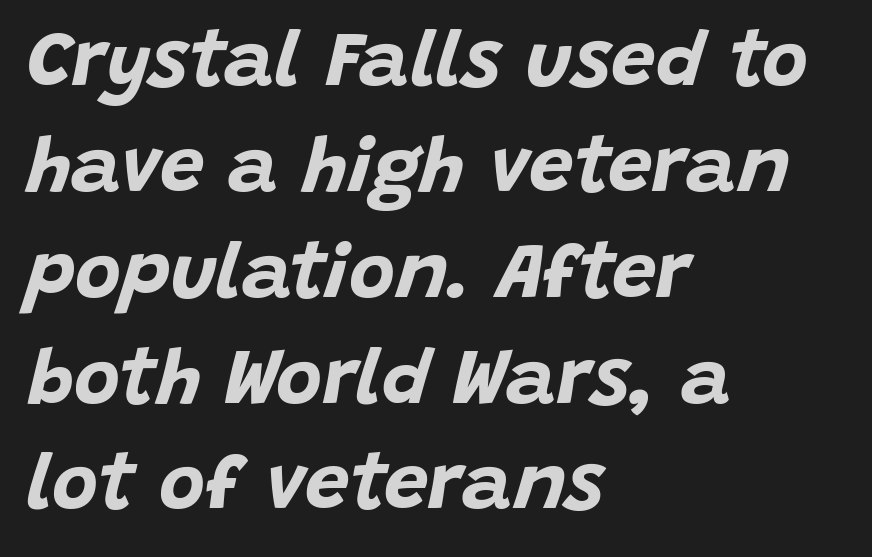
Q: Is the text bold? A: Yes.
Q: Is the text italic (slanted)? A: Yes, it leans right by about 15 degrees.
Q: Is the text underlined? A: No.
Q: How is the paragraph aligned? A: Left-aligned.
Q: Is the spacing between letters normal or unusually wide? A: Normal.
Q: Is the spacing between lines tight, normal or loose? A: Normal.
Q: Width (condensed, normal, or wide)? A: Normal.
Q: Stroke contrast? A: Low.
Q: x-height? A: Large.
Q: Monospaced? A: No.
